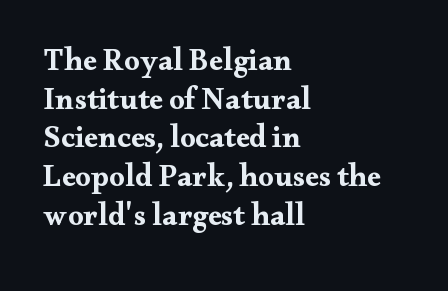
Q: Is the text bold? A: Yes.
Q: Is the text italic (slanted)? A: No, it is upright.
Q: Is the typeface a serif or a sans-serif typeface? A: Serif.
Q: Is the text underlined? A: No.
Q: How is the paragraph aligned? A: Left-aligned.
Q: Is the spacing between letters normal or unusually wide? A: Normal.
Q: Is the spacing between lines tight, normal or loose? A: Normal.
Q: Width (condensed, normal, or wide)? A: Wide.
Q: Stroke contrast? A: Medium.
Q: x-height? A: Small.
Q: Monospaced? A: No.
